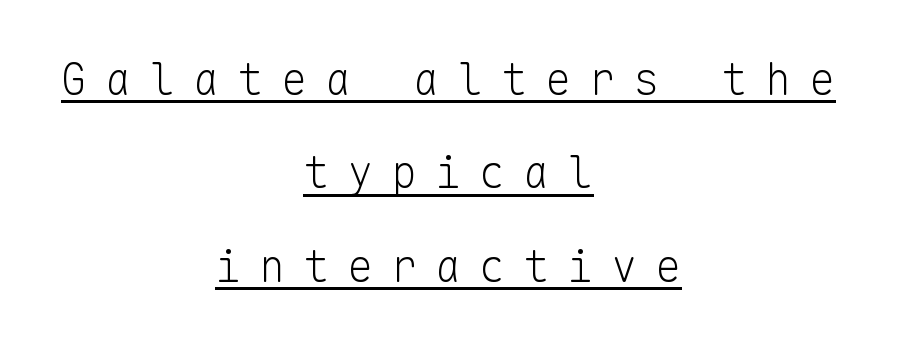
Q: Is the text bold? A: No.
Q: Is the text italic (slanted)? A: No, it is upright.
Q: Is the typeface a serif or a sans-serif typeface? A: Sans-serif.
Q: Is the text underlined? A: Yes.
Q: How is the paragraph aligned? A: Centered.
Q: Is the spacing between letters normal or unusually wide? A: Unusually wide.
Q: Is the spacing between lines tight, normal or loose? A: Loose.
Q: Width (condensed, normal, or wide)? A: Normal.
Q: Stroke contrast? A: Low.
Q: x-height? A: Medium.
Q: Monospaced? A: Yes.
